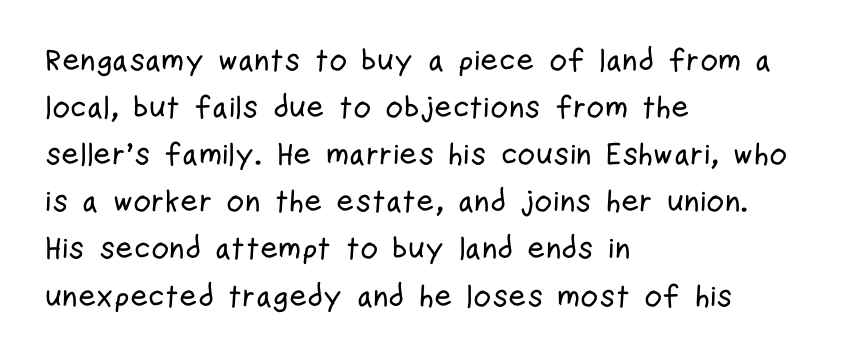
The image shows 31 px condensed sans-serif type, upright; set left-aligned, normal line spacing (1.52x), normal letter spacing, not underlined; low stroke contrast and a medium x-height.
